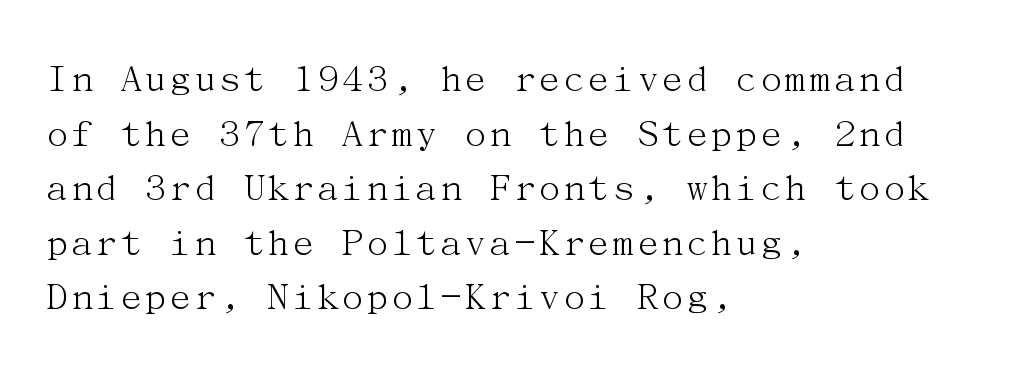
Q: Is the text bold? A: No.
Q: Is the text italic (slanted)? A: No, it is upright.
Q: Is the typeface a serif or a sans-serif typeface? A: Serif.
Q: Is the text underlined? A: No.
Q: How is the paragraph aligned? A: Left-aligned.
Q: Is the spacing between letters normal or unusually wide? A: Normal.
Q: Is the spacing between lines tight, normal or loose? A: Normal.
Q: Width (condensed, normal, or wide)? A: Normal.
Q: Stroke contrast? A: Medium.
Q: x-height? A: Medium.
